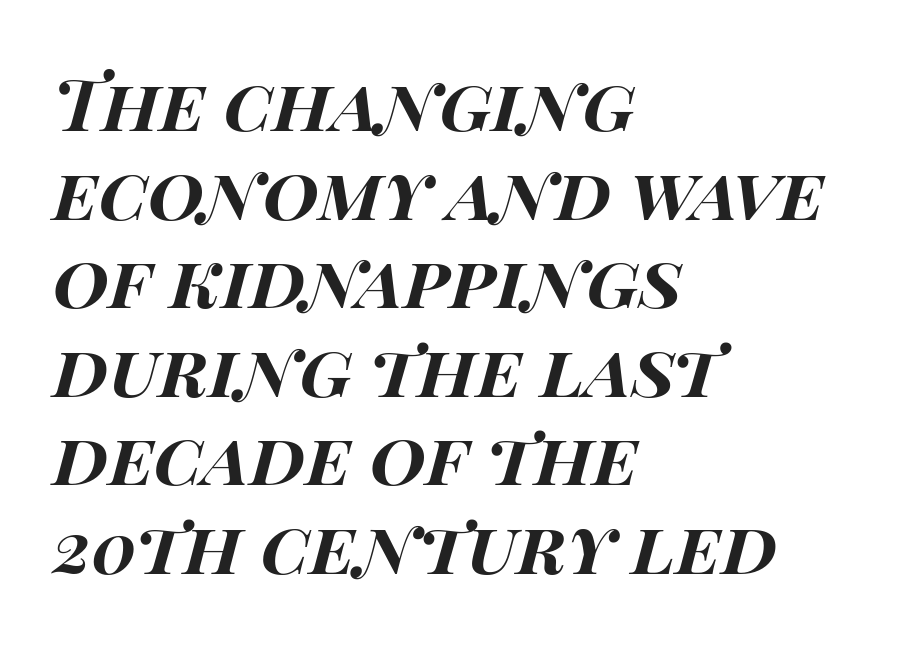
{"italic": "yes", "lean": "right", "slant_degrees": 14, "bold": "yes", "weight": "bold", "width": "wide", "stroke_contrast": "high", "x_height": "large", "monospaced": "no", "underline": "no", "align": "left", "line_spacing_ratio": 1.23, "letter_spacing": "normal", "letter_spacing_em": 0.0, "glyph_px": 72}
